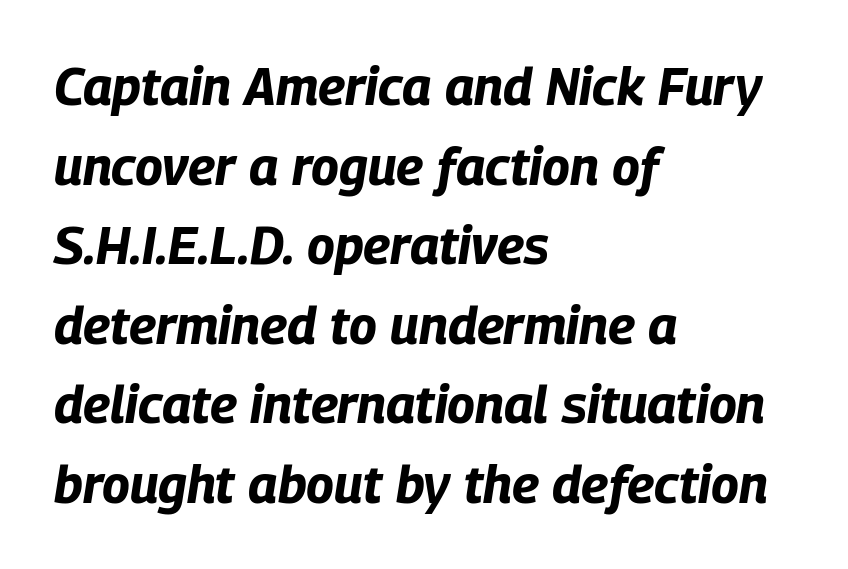
The image shows 52 px bold, condensed type, italic (leaning right); set left-aligned, normal line spacing (1.53x), normal letter spacing, not underlined; low stroke contrast and a large x-height.
